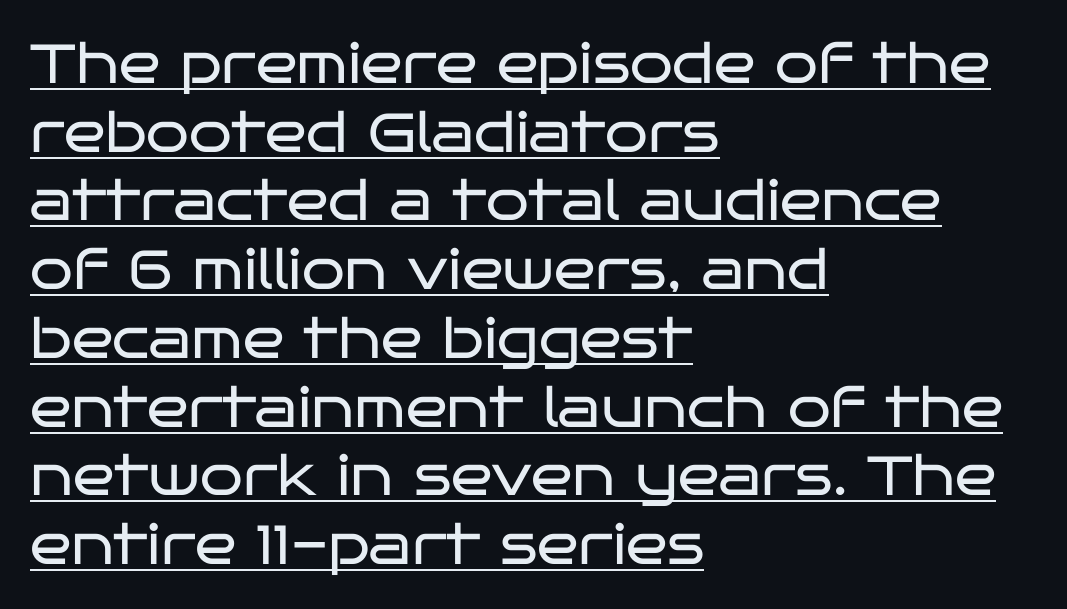
Q: Is the text bold? A: No.
Q: Is the text italic (slanted)? A: No, it is upright.
Q: Is the typeface a serif or a sans-serif typeface? A: Sans-serif.
Q: Is the text underlined? A: Yes.
Q: How is the paragraph aligned? A: Left-aligned.
Q: Is the spacing between letters normal or unusually wide? A: Normal.
Q: Is the spacing between lines tight, normal or loose? A: Normal.
Q: Width (condensed, normal, or wide)? A: Wide.
Q: Stroke contrast? A: Low.
Q: x-height? A: Large.
Q: Monospaced? A: No.
